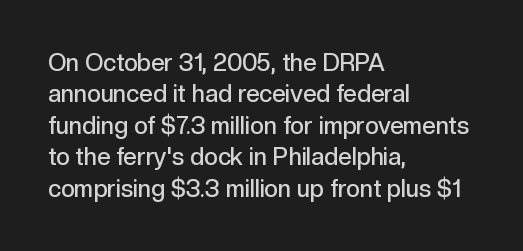
Q: Is the text bold? A: Semi-bold.
Q: Is the text italic (slanted)? A: No, it is upright.
Q: Is the text underlined? A: No.
Q: How is the paragraph aligned? A: Left-aligned.
Q: Is the spacing between letters normal or unusually wide? A: Normal.
Q: Is the spacing between lines tight, normal or loose? A: Normal.
